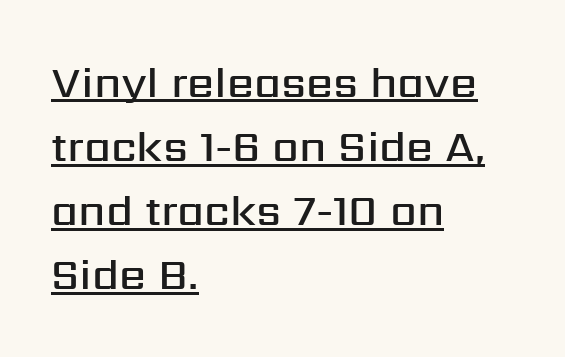
Q: Is the text bold? A: Semi-bold.
Q: Is the text italic (slanted)? A: No, it is upright.
Q: Is the typeface a serif or a sans-serif typeface? A: Sans-serif.
Q: Is the text underlined? A: Yes.
Q: How is the paragraph aligned? A: Left-aligned.
Q: Is the spacing between letters normal or unusually wide? A: Normal.
Q: Is the spacing between lines tight, normal or loose? A: Normal.
Q: Width (condensed, normal, or wide)? A: Normal.
Q: Stroke contrast? A: Medium.
Q: x-height? A: Medium.
Q: Monospaced? A: No.
